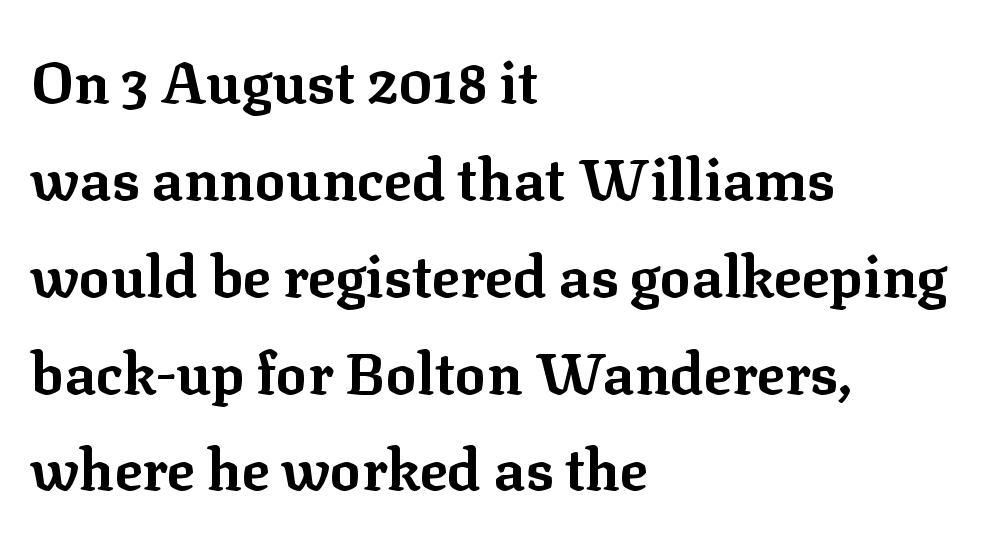
Q: Is the text bold? A: Yes.
Q: Is the text italic (slanted)? A: No, it is upright.
Q: Is the typeface a serif or a sans-serif typeface? A: Serif.
Q: Is the text underlined? A: No.
Q: How is the paragraph aligned? A: Left-aligned.
Q: Is the spacing between letters normal or unusually wide? A: Normal.
Q: Is the spacing between lines tight, normal or loose? A: Normal.
Q: Width (condensed, normal, or wide)? A: Normal.
Q: Stroke contrast? A: Low.
Q: x-height? A: Medium.
Q: Monospaced? A: No.
